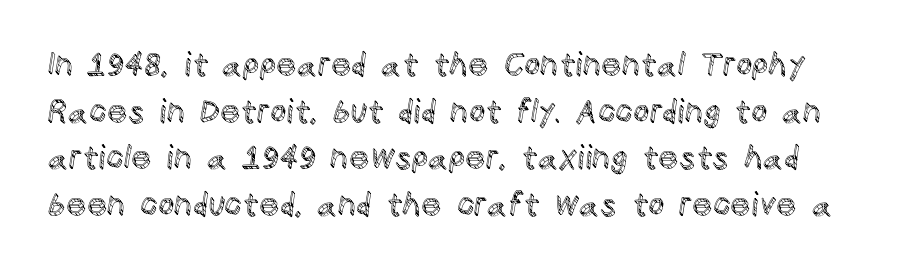
Q: Is the text italic (slanted)? A: Yes.
Q: Is the text underlined? A: No.
Q: Is the spacing between letters normal or unusually wide? A: Normal.
Q: Is the spacing between lines tight, normal or loose? A: Normal.
Q: Width (condensed, normal, or wide)? A: Normal.
Q: x-height? A: Large.
Q: Monospaced? A: No.
